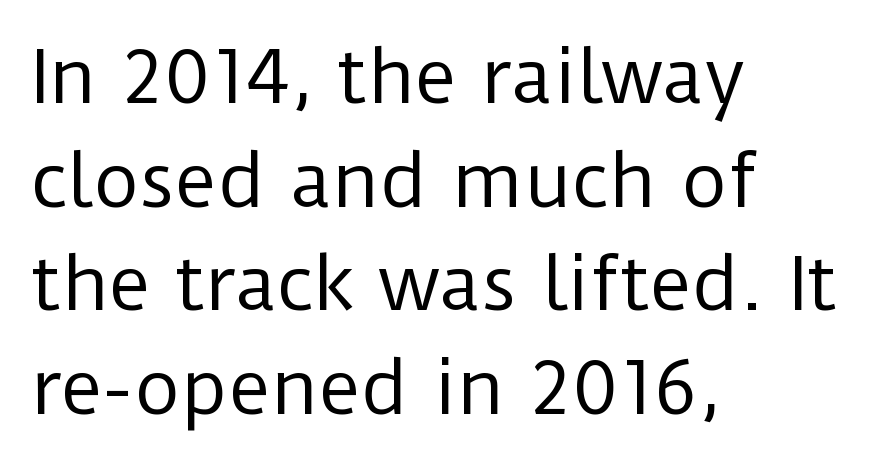
Q: Is the text bold? A: No.
Q: Is the text italic (slanted)? A: No, it is upright.
Q: Is the typeface a serif or a sans-serif typeface? A: Sans-serif.
Q: Is the text underlined? A: No.
Q: How is the paragraph aligned? A: Left-aligned.
Q: Is the spacing between letters normal or unusually wide? A: Normal.
Q: Is the spacing between lines tight, normal or loose? A: Normal.
Q: Width (condensed, normal, or wide)? A: Normal.
Q: Stroke contrast? A: Low.
Q: x-height? A: Medium.
Q: Monospaced? A: No.
